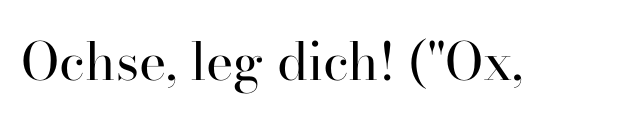
{"serif": "yes", "italic": "no", "bold": "no", "weight": "regular", "width": "normal", "stroke_contrast": "high", "x_height": "small", "monospaced": "no", "underline": "no", "letter_spacing": "normal", "letter_spacing_em": 0.0, "glyph_px": 52}
